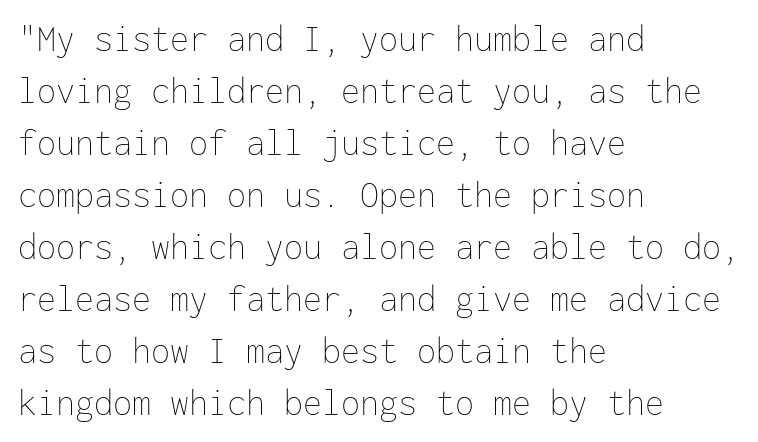
{"italic": "no", "bold": "no", "weight": "thin", "width": "normal", "stroke_contrast": "low", "x_height": "medium", "monospaced": "yes", "underline": "no", "align": "left", "line_spacing": "normal", "line_spacing_ratio": 1.37, "letter_spacing": "normal", "letter_spacing_em": 0.0, "glyph_px": 38}
